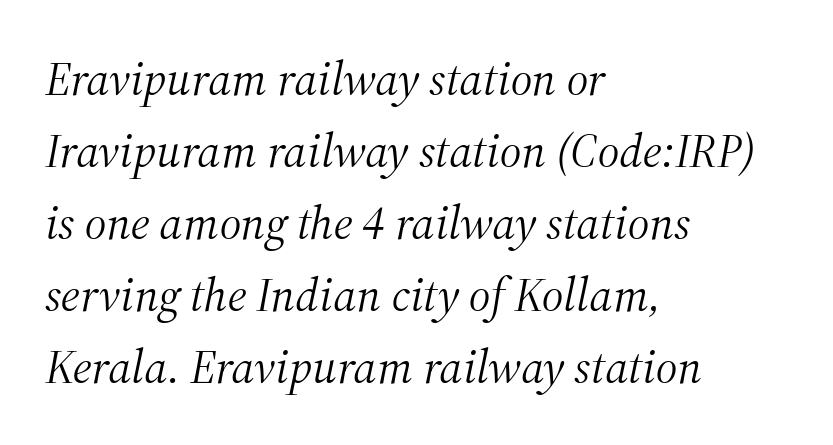
Q: Is the text bold? A: No.
Q: Is the text italic (slanted)? A: Yes, it leans right by about 12 degrees.
Q: Is the typeface a serif or a sans-serif typeface? A: Serif.
Q: Is the text underlined? A: No.
Q: How is the paragraph aligned? A: Left-aligned.
Q: Is the spacing between letters normal or unusually wide? A: Normal.
Q: Is the spacing between lines tight, normal or loose? A: Normal.
Q: Width (condensed, normal, or wide)? A: Normal.
Q: Stroke contrast? A: Medium.
Q: x-height? A: Medium.
Q: Monospaced? A: No.
